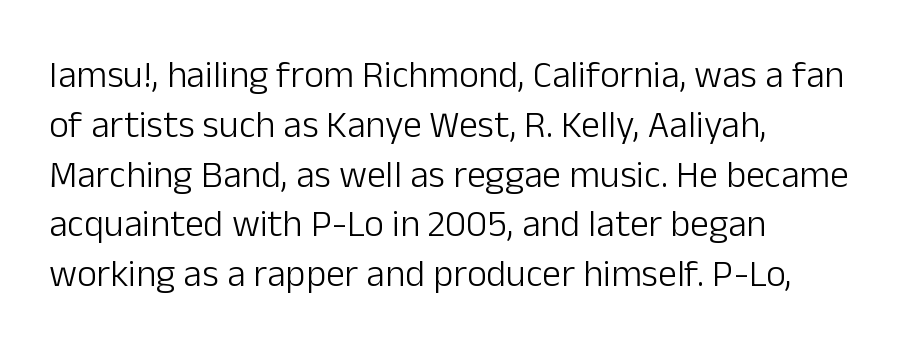
Stroke mass is kept to a normal reading level or below. Character widths vary here, with narrow letters taking less room than wide ones. The lettering holds an erect, upright posture throughout. A student would call this left alignment; a typographer would say flush left, rag right. Honestly, there is no underline to notice here at all. The tracking reads as untouched default to a designer's eye.
